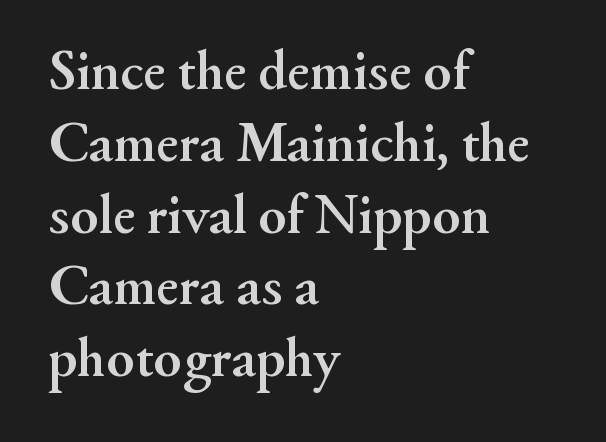
Spacing verdict: proportional, widths tailored to each character. The specimen omits any rule beneath the text block's lines. In terms of posture, this sample is upright. Which margin do the lines hug? The left one — the right edge is uneven.
